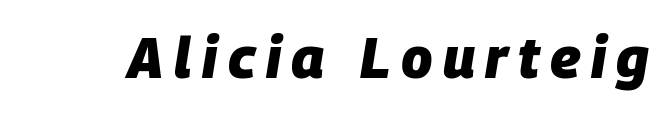
The image shows 57 px heavy type, italic (leaning right); set not underlined; low stroke contrast and a large x-height.
